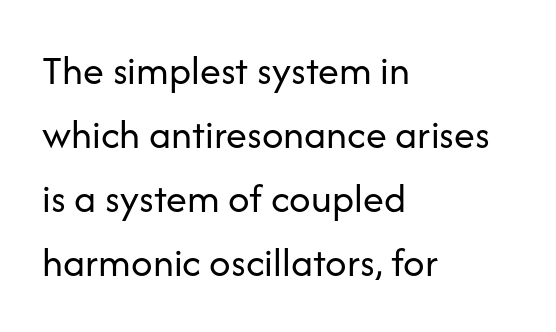
The image shows 42 px regular-weight sans-serif type, upright; set left-aligned, normal line spacing (1.52x), normal letter spacing, not underlined; low stroke contrast and a medium x-height.
